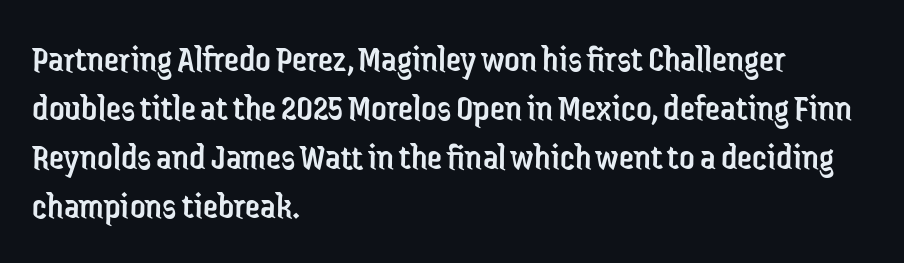
This is not heavy type; no bold has been used. Compared with typical paragraphs, the rows here are spaced about the same. Clear beneath every line of the passage. The tracking reads as untouched default to a designer's eye.
